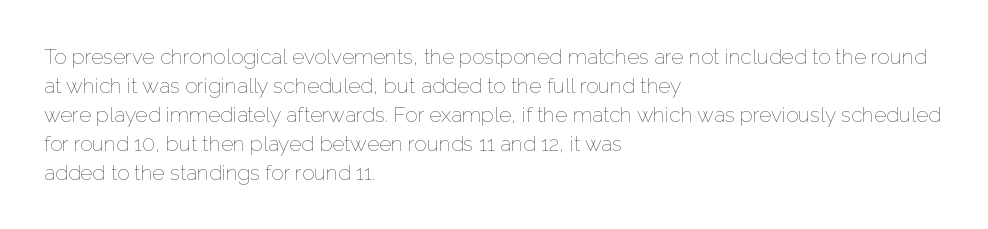
{"italic": "no", "bold": "no", "underline": "no", "align": "left", "line_spacing": "normal", "line_spacing_ratio": 1.38, "letter_spacing": "normal", "letter_spacing_em": 0.0, "glyph_px": 21}
